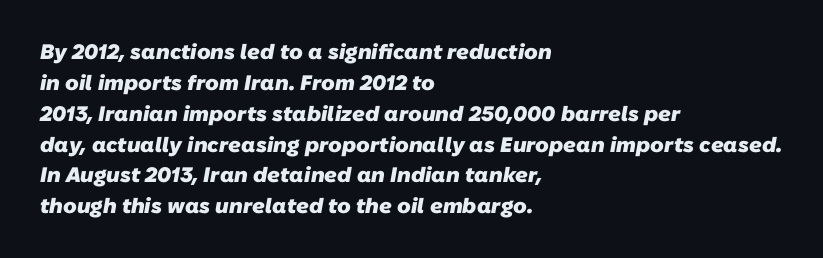
Does the weight exceed regular? Yes, all the way to bold. The gaps between neighbouring characters are ordinary and unremarkable. This rendering uses left alignment, leaving the right contour irregular. The space directly below the letters is spotless.
